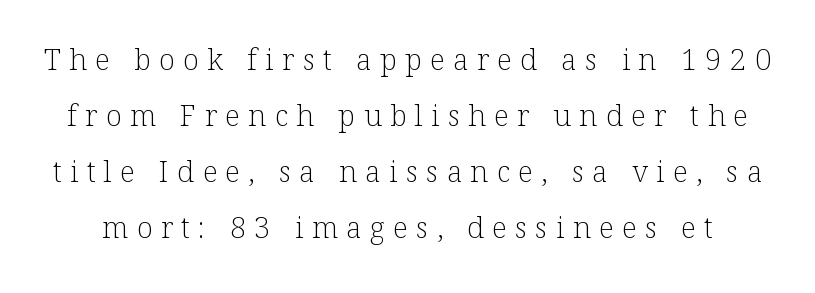
{"serif": "yes", "italic": "no", "bold": "no", "weight": "light", "width": "normal", "stroke_contrast": "low", "x_height": "medium", "monospaced": "no", "underline": "no", "line_spacing": "loose", "line_spacing_ratio": 1.93, "letter_spacing": "wide", "letter_spacing_em": 0.29, "glyph_px": 29}
